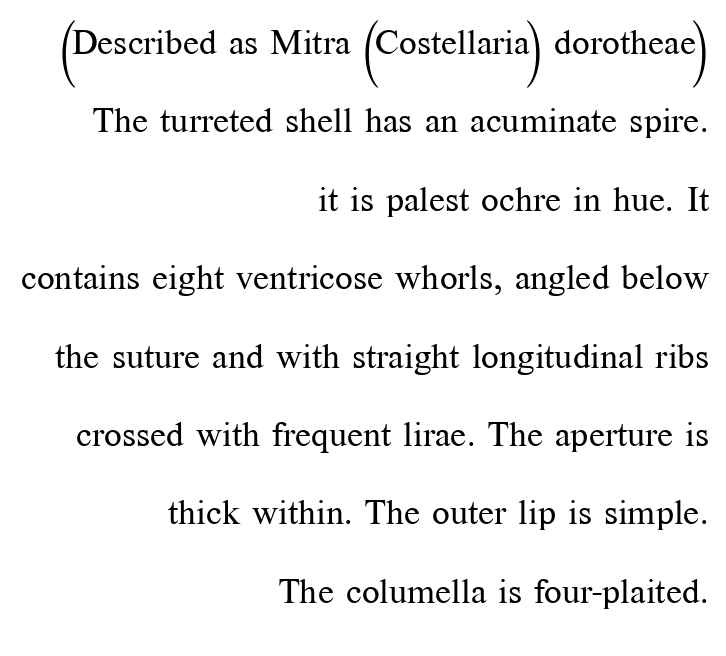
{"serif": "yes", "italic": "no", "bold": "no", "weight": "regular", "width": "normal", "stroke_contrast": "medium", "x_height": "medium", "monospaced": "no", "underline": "no", "align": "right", "line_spacing": "loose", "line_spacing_ratio": 2.24, "letter_spacing": "normal", "letter_spacing_em": 0.0, "glyph_px": 35}
